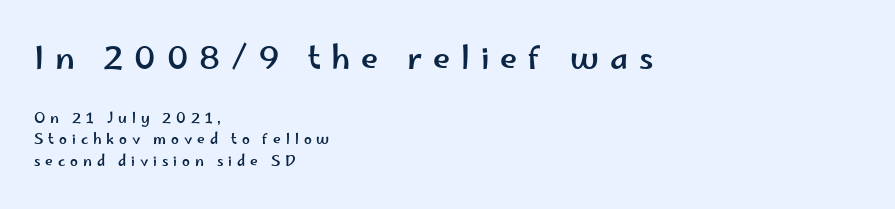
The image shows 31 px wide sans-serif type, upright; set left-aligned, normal line spacing (1.54x), unusually wide letter spacing (+0.35 em), not underlined; the first (top) block is 2.21x larger; low stroke contrast and a small x-height.
